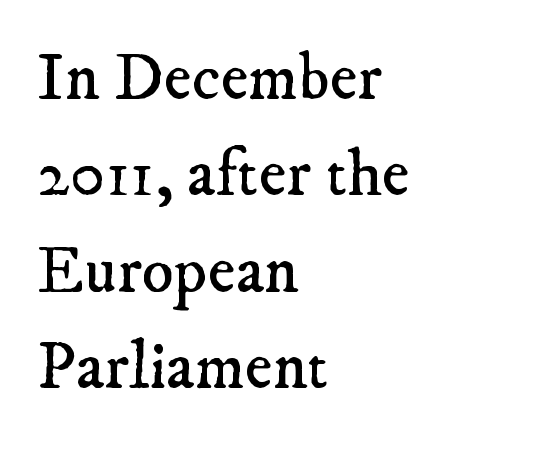
This rendering employs a face with finishing strokes, i.e., a serif. A light-to-regular cut is what we see here. The rendering anchors every line to the left-hand side. Quick note: interline space is typical. Underline: absent. Tracking here is standard; glyphs follow each other at the usual distance.
